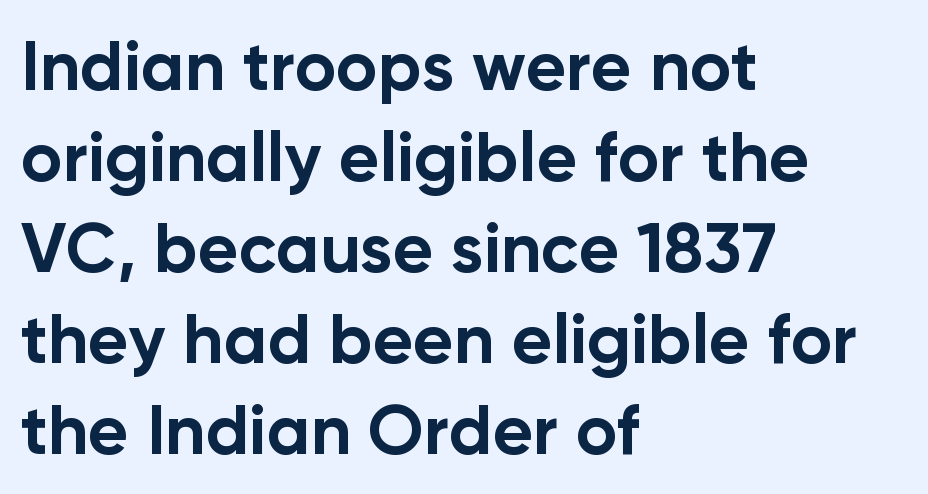
{"serif": "no", "italic": "no", "bold": "yes", "weight": "bold", "width": "normal", "stroke_contrast": "low", "x_height": "medium", "monospaced": "no", "underline": "no", "align": "left", "line_spacing": "normal", "line_spacing_ratio": 1.3, "letter_spacing": "normal", "letter_spacing_em": 0.0, "glyph_px": 70}
